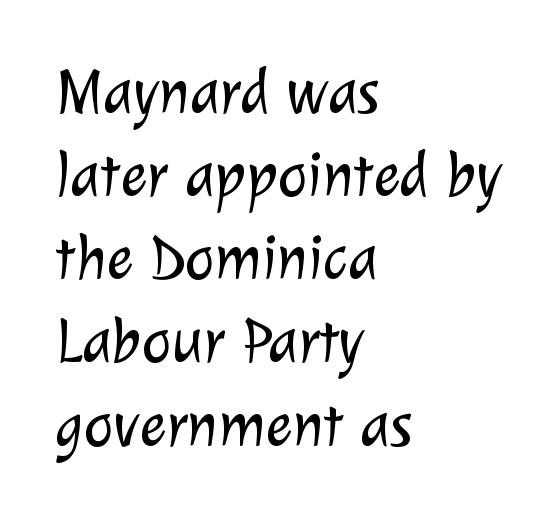
Nope, no serifs anywhere on these letters. The passage shown is typed in a proportional face where columns would drift. Weight: in the light-to-regular range. The horizontal fit of the characters is conventional and even. Every row of glyphs begins at an identical x-position on the left.
